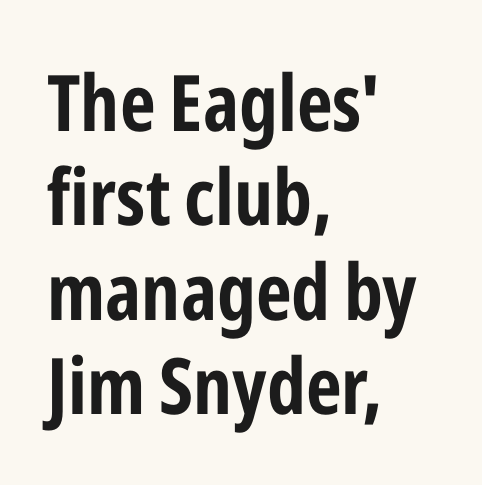
{"serif": "no", "italic": "no", "bold": "yes", "weight": "bold", "width": "condensed", "stroke_contrast": "low", "x_height": "medium", "monospaced": "no", "underline": "no", "align": "left", "line_spacing_ratio": 1.21, "letter_spacing": "normal", "letter_spacing_em": 0.0, "glyph_px": 78}
